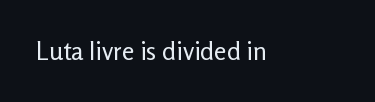
The rendering keeps characters at their native spacing. The font sits on the lighter half of the weight spectrum, regular included. Quick note: underline off. Is there any slant? The stems are plumb.
